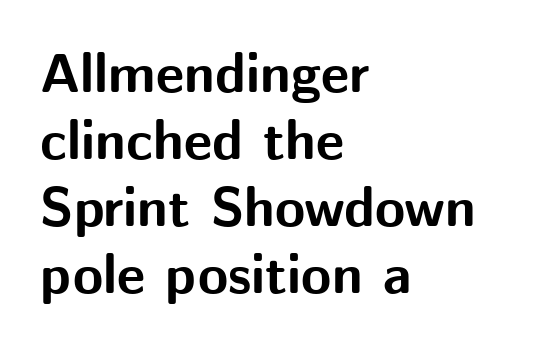
Heft: maximum for text — a bold. These lines are rendered in a variable-pitch font. A sans-serif font was chosen for this passage. You can tell it's not italic because the verticals are truly vertical. The specimen omits any rule beneath the text block's lines.
